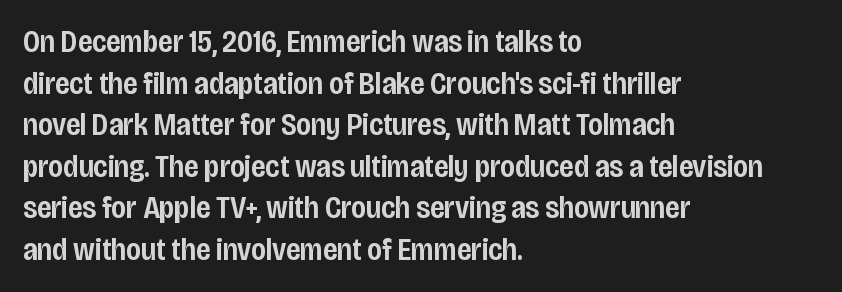
The image shows 31 px semibold, condensed sans-serif type, upright; set left-aligned, normal line spacing (1.34x), normal letter spacing, not underlined; low stroke contrast and a large x-height.
